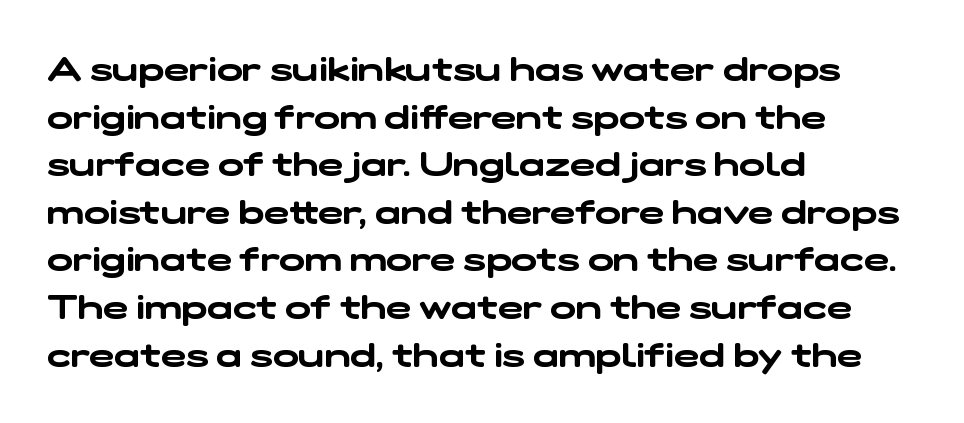
Glance below the letters and you will spot only blank space. How would I describe the line gaps? Plain and ordinary. The letters advance in unequal steps, a hallmark of proportional type. Between one letter and the next there's only the usual sliver of space. I'd call this a sans setting — the letters go barefoot.
